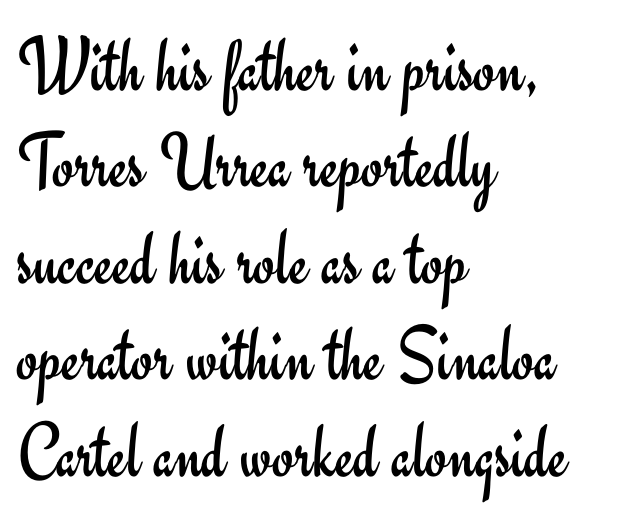
The image shows 79 px regular-weight sans-serif type; set left-aligned, line spacing 1.22x, normal letter spacing, not underlined; low stroke contrast and a small x-height.
